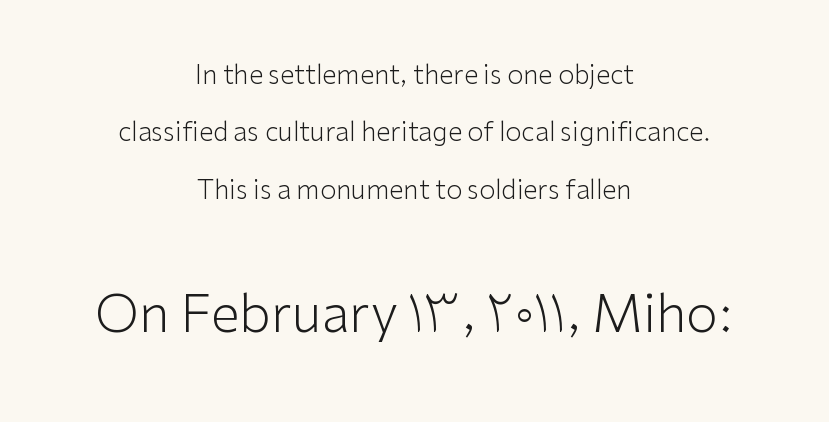
{"serif": "no", "italic": "no", "bold": "no", "weight": "light", "width": "normal", "stroke_contrast": "low", "x_height": "medium", "monospaced": "no", "underline": "no", "align": "center", "line_spacing": "loose", "line_spacing_ratio": 2.21, "letter_spacing": "normal", "letter_spacing_em": 0.0, "larger_block": "second", "size_ratio": 2.0, "glyph_px": 52}
